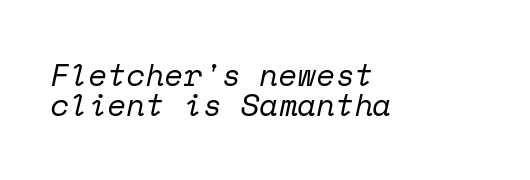
{"serif": "yes", "italic": "yes", "lean": "right", "slant_degrees": 12, "bold": "no", "weight": "regular", "width": "normal", "stroke_contrast": "low", "x_height": "medium", "monospaced": "yes", "underline": "no", "align": "left", "line_spacing": "tight", "line_spacing_ratio": 0.98, "letter_spacing": "normal", "letter_spacing_em": 0.0, "glyph_px": 31}
